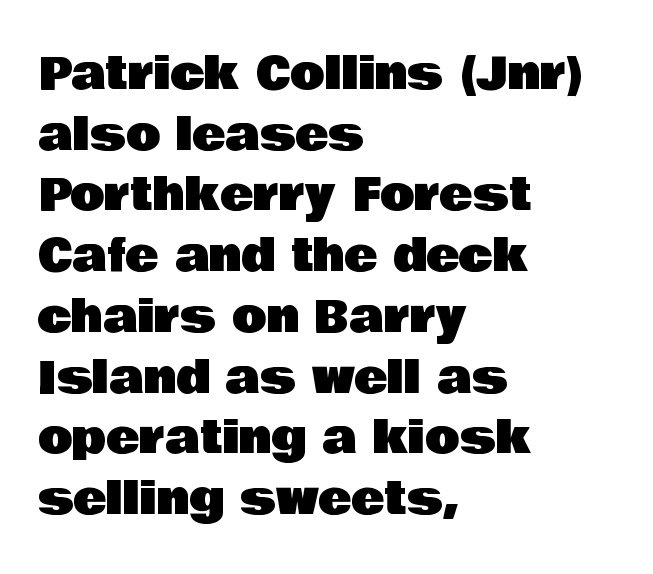
Q: Is the text italic (slanted)? A: No, it is upright.
Q: Is the typeface a serif or a sans-serif typeface? A: Sans-serif.
Q: Is the text underlined? A: No.
Q: How is the paragraph aligned? A: Left-aligned.
Q: Is the spacing between letters normal or unusually wide? A: Normal.
Q: Is the spacing between lines tight, normal or loose? A: Normal.
Q: Width (condensed, normal, or wide)? A: Normal.
Q: Stroke contrast? A: Low.
Q: x-height? A: Large.
Q: Monospaced? A: No.
